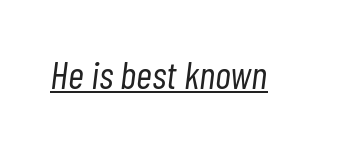
Honestly, the underline is the first thing you notice here. Note the varied advance widths — an 'i' is clearly narrower than an 'm'. No chunkiness to these letters — they're not bold. Style check: oblique. Does extra space separate the letters? No, they use regular spacing.
